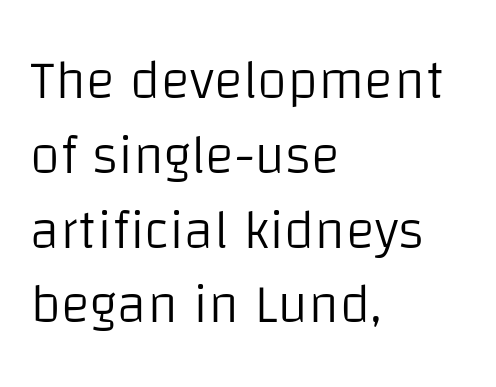
Q: Is the text bold? A: No.
Q: Is the text italic (slanted)? A: No, it is upright.
Q: Is the typeface a serif or a sans-serif typeface? A: Sans-serif.
Q: Is the text underlined? A: No.
Q: How is the paragraph aligned? A: Left-aligned.
Q: Is the spacing between letters normal or unusually wide? A: Normal.
Q: Is the spacing between lines tight, normal or loose? A: Normal.
Q: Width (condensed, normal, or wide)? A: Normal.
Q: Stroke contrast? A: Low.
Q: x-height? A: Large.
Q: Monospaced? A: No.
